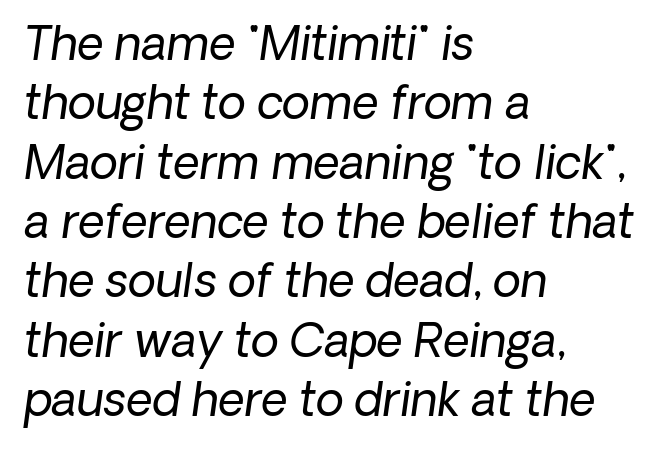
The image shows 46 px regular-weight sans-serif type; set left-aligned, normal line spacing (1.29x), normal letter spacing, not underlined; low stroke contrast and a medium x-height.
